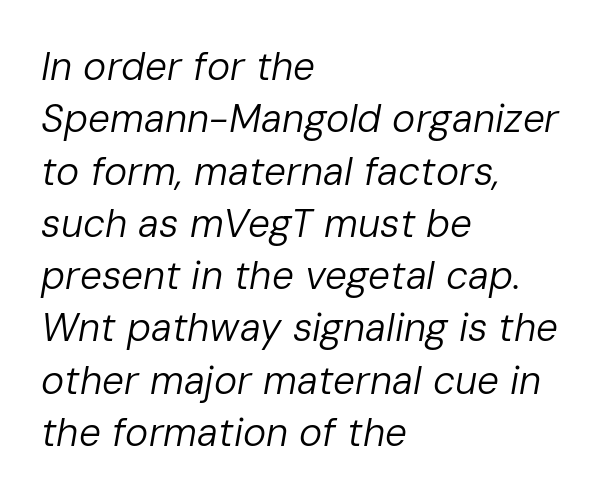
This is oblique type, the kind used for emphasis or titles. Letters rest on an invisible, unmarked baseline. Think of a printed novel: that variable character pitch is what you see here. Does the leading feel generous? No, just average. Stroke thickness stays within the range of a standard reading face or lighter.
